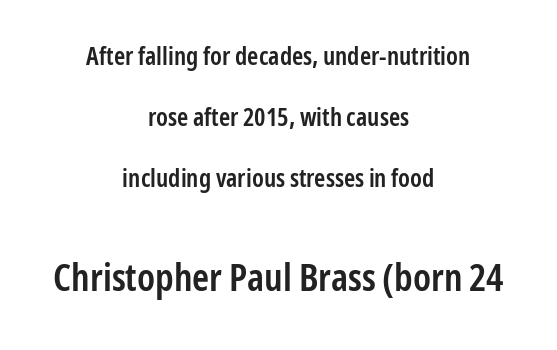
No extra tracking has been applied to these lines. The letters advance in unequal steps, a hallmark of proportional type. Nothing sits at the stroke ends, so this counts as sans-serif. Does the leading feel generous? Absolutely, it's lavish. Which margin do the lines hug? Neither — every line sits in the middle.
